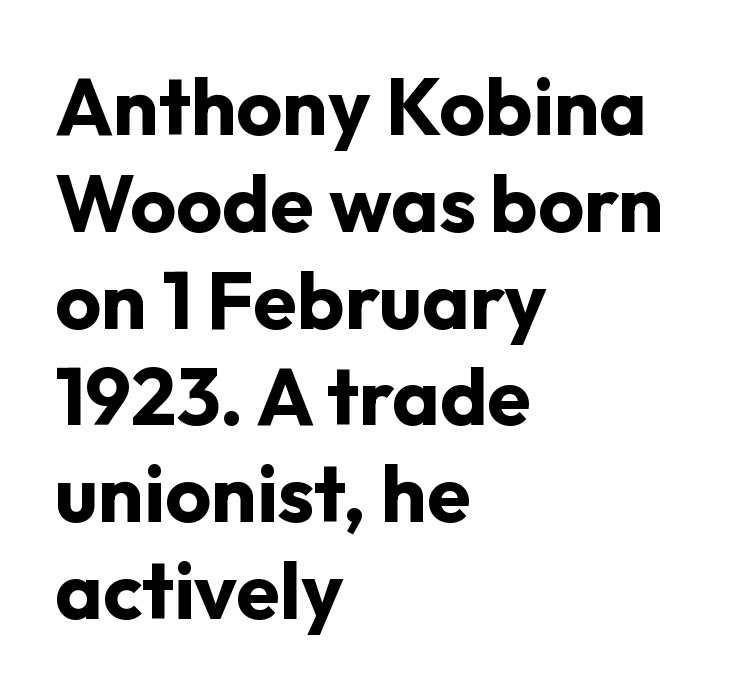
Q: Is the text bold? A: Yes.
Q: Is the text italic (slanted)? A: No, it is upright.
Q: Is the typeface a serif or a sans-serif typeface? A: Sans-serif.
Q: Is the text underlined? A: No.
Q: How is the paragraph aligned? A: Left-aligned.
Q: Is the spacing between letters normal or unusually wide? A: Normal.
Q: Width (condensed, normal, or wide)? A: Normal.
Q: Stroke contrast? A: Low.
Q: x-height? A: Medium.
Q: Monospaced? A: No.
